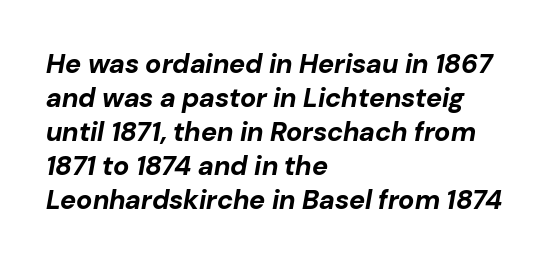
{"italic": "yes", "lean": "right", "slant_degrees": 10, "bold": "yes", "underline": "no", "align": "left", "line_spacing": "normal", "line_spacing_ratio": 1.26, "letter_spacing": "normal", "letter_spacing_em": 0.0, "glyph_px": 27}
